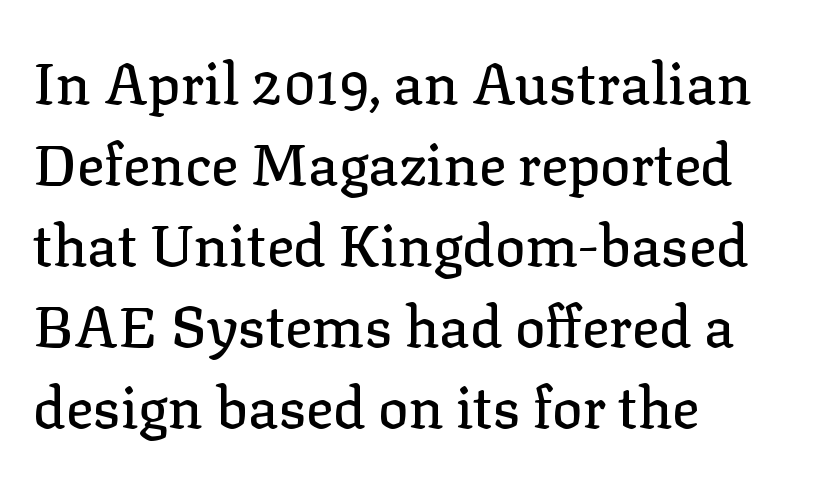
Caption: standard tracking, unaltered. The axis of the letterforms is exactly vertical. The typesetter chose a ragged-right arrangement here. Note: serifs present on the glyphs. Think of a printed novel: that variable character pitch is what you see here.
